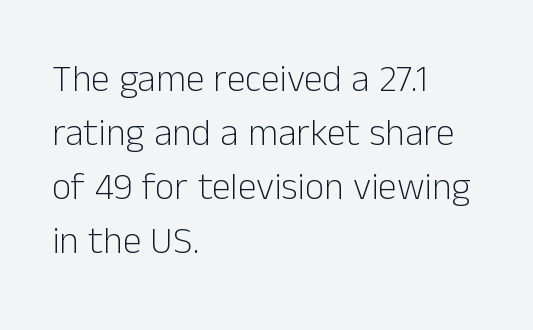
The rendering anchors every line to the left-hand side. Decoration check: the copy has no underline. The face used here is a sans, in the tradition of grotesques and geometrics. How would I describe the line gaps? Plain and ordinary. Vertical stems look standard width or narrower in stroke.
